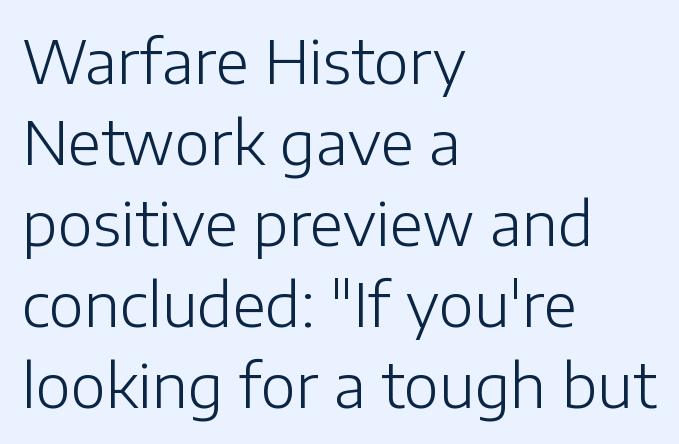
The image shows 60 px light sans-serif type, upright; set left-aligned, normal line spacing (1.35x), normal letter spacing, not underlined; low stroke contrast and a medium x-height.
